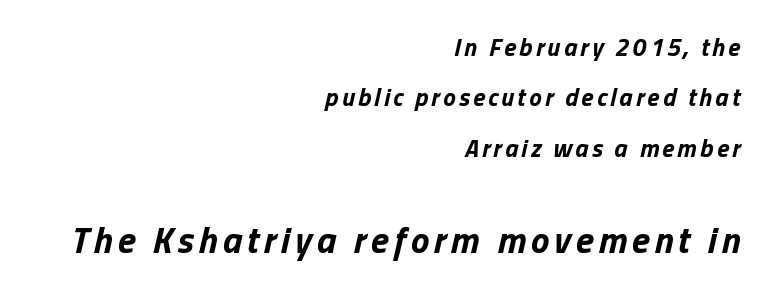
The image shows 37 px bold type, italic (leaning right); set right-aligned, loose line spacing (2.02x), not underlined; the second (bottom) block is 1.48x larger; low stroke contrast and a medium x-height.
